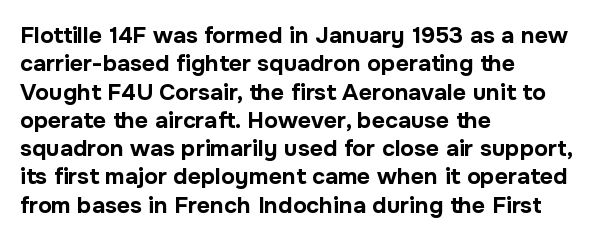
Plain, unruled lines of type. Heft: maximum for text — a bold. The tracking reads as untouched default to a designer's eye. Nope, not italic — everything's standing straight.
